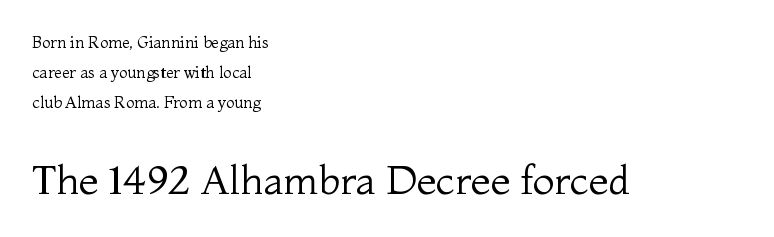
{"serif": "yes", "italic": "no", "bold": "no", "weight": "regular", "width": "normal", "stroke_contrast": "medium", "x_height": "medium", "monospaced": "no", "underline": "no", "align": "left", "line_spacing_ratio": 1.87, "letter_spacing": "normal", "letter_spacing_em": 0.0, "larger_block": "second", "size_ratio": 2.5, "glyph_px": 40}
